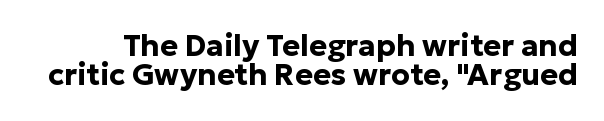
Q: Is the text bold? A: Yes.
Q: Is the text italic (slanted)? A: No, it is upright.
Q: Is the typeface a serif or a sans-serif typeface? A: Sans-serif.
Q: Is the text underlined? A: No.
Q: Is the spacing between letters normal or unusually wide? A: Normal.
Q: Is the spacing between lines tight, normal or loose? A: Tight.
Q: Width (condensed, normal, or wide)? A: Normal.
Q: Stroke contrast? A: Low.
Q: x-height? A: Medium.
Q: Monospaced? A: No.
